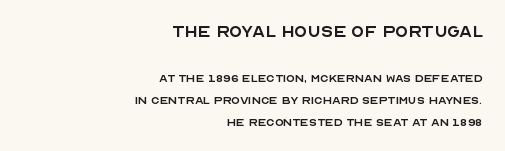
The image shows 21 px text type, upright; set right-aligned, normal line spacing (1.57x), normal letter spacing, not underlined; the first (top) block is 1.5x larger.
